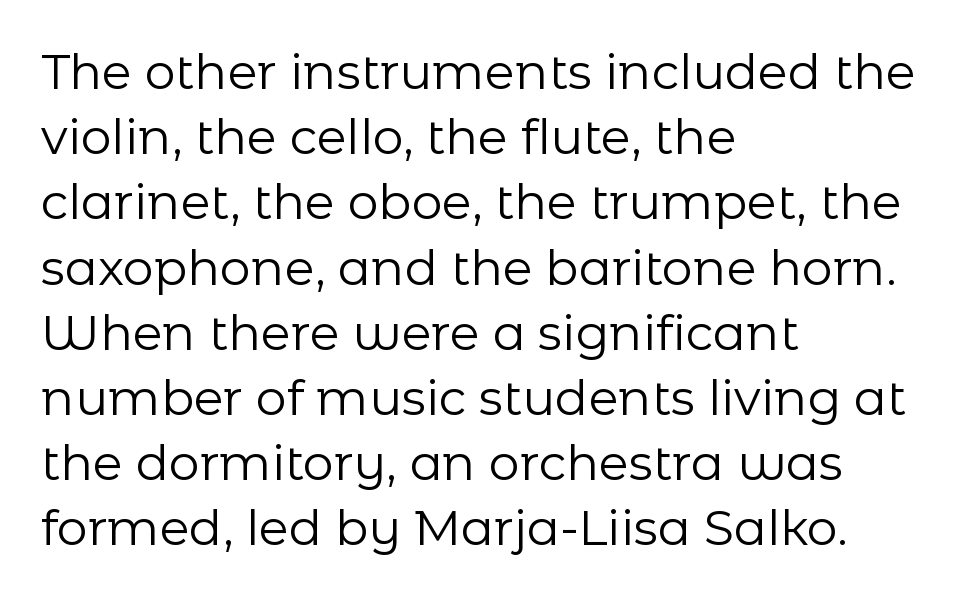
Each letter keeps its own natural width here, so spacing adapts to shape. The rendering anchors every line to the left-hand side. How are the letters spaced? Ordinarily, with no added tracking. Compared with a typical body face, this is equally light or lighter still. Any mark beneath the type? The region is blank. Baseline-to-baseline distance is the conventional proportion of letter height.
